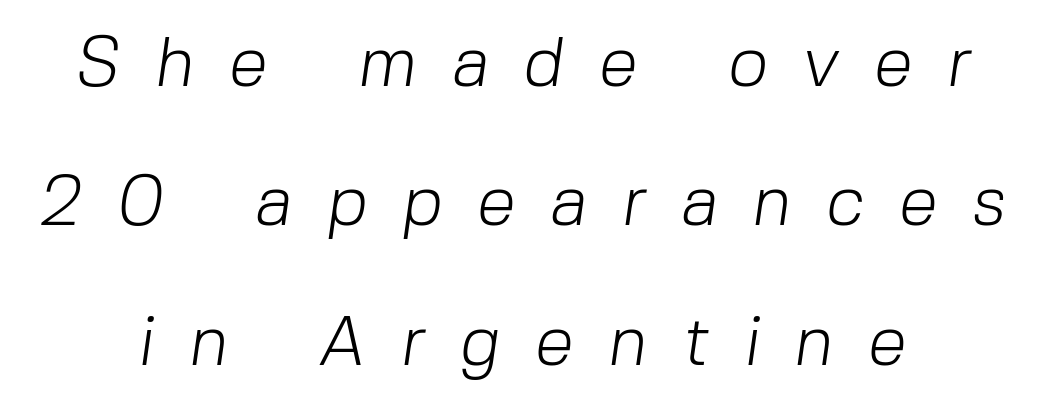
Nobody drew a line under any word here. Stems and bowls with no extra thickness — not bold. How are the letters spaced? Widely, with obvious added tracking. This sample trades compactness for vertical openness between lines. Serif or sans? Sans — the stroke terminals are bare. The rag falls on both sides of this text block equally.
